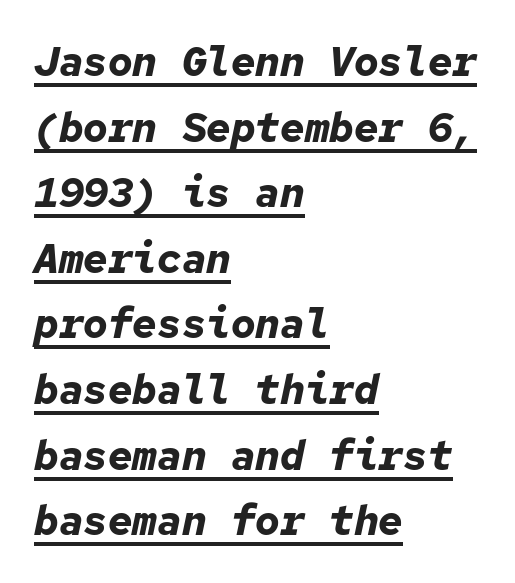
The image shows 41 px bold type, italic (leaning right), monospaced; set left-aligned, normal line spacing (1.6x), normal letter spacing, underlined; low stroke contrast and a medium x-height.
